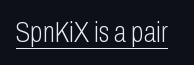
{"serif": "no", "italic": "no", "bold": "no", "weight": "light", "width": "condensed", "stroke_contrast": "low", "x_height": "medium", "monospaced": "no", "underline": "yes", "letter_spacing": "normal", "letter_spacing_em": 0.0, "glyph_px": 29}
